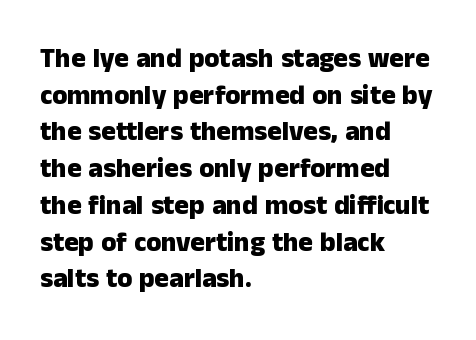
Q: Is the text bold? A: Yes.
Q: Is the text italic (slanted)? A: No, it is upright.
Q: Is the text underlined? A: No.
Q: How is the paragraph aligned? A: Left-aligned.
Q: Is the spacing between letters normal or unusually wide? A: Normal.
Q: Is the spacing between lines tight, normal or loose? A: Normal.
